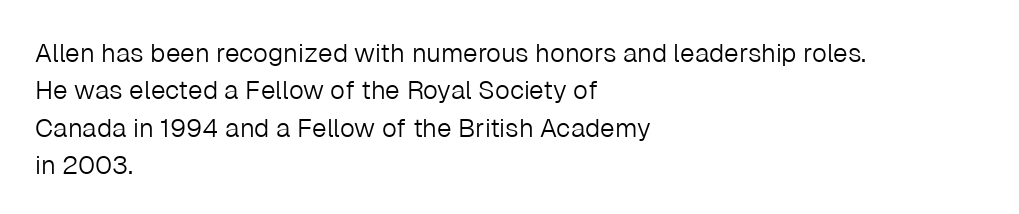
{"italic": "no", "bold": "no", "underline": "no", "align": "left", "line_spacing": "normal", "line_spacing_ratio": 1.44, "letter_spacing": "normal", "letter_spacing_em": 0.0, "glyph_px": 26}
